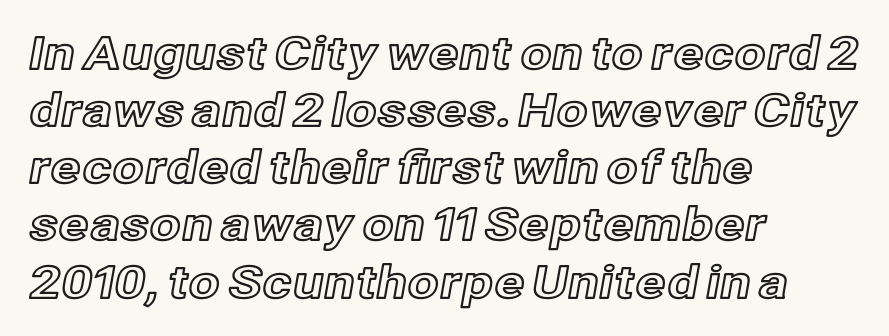
Summary of vertical rhythm: regular, with standard interline spacing. Nobody drew a line under any word here. Standard letterfit; no display-style spreading of the glyphs. The letters advance in unequal steps, a hallmark of proportional type.
